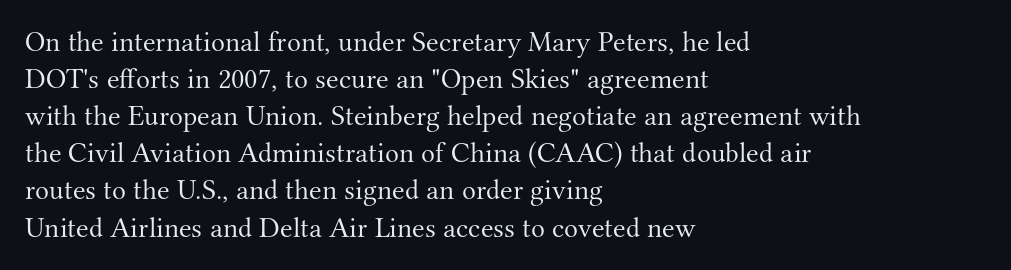
{"serif": "yes", "italic": "no", "bold": "no", "weight": "light", "width": "normal", "stroke_contrast": "medium", "x_height": "small", "monospaced": "no", "underline": "no", "align": "left", "line_spacing": "normal", "line_spacing_ratio": 1.28, "letter_spacing": "normal", "letter_spacing_em": 0.0, "glyph_px": 29}
